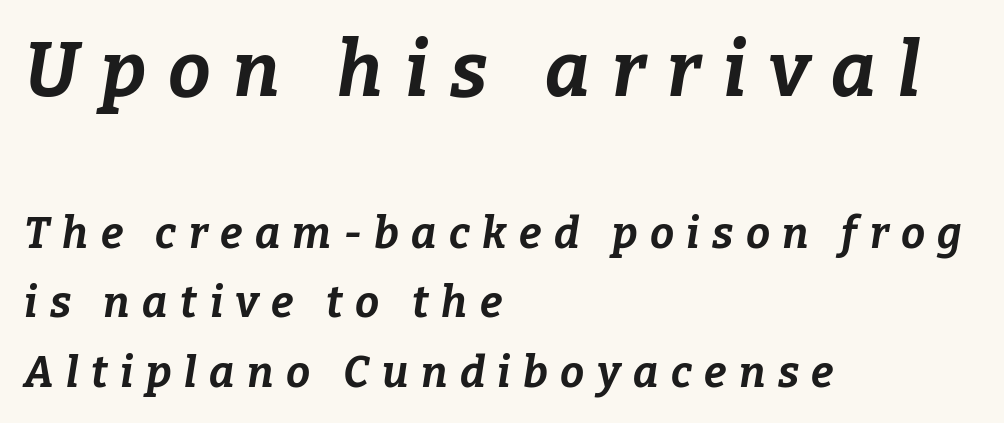
The image shows 76 px bold type, italic (leaning right); set left-aligned, normal line spacing (1.61x), unusually wide letter spacing (+0.29 em), not underlined; the first (top) block is 1.77x larger; low stroke contrast and a medium x-height.
